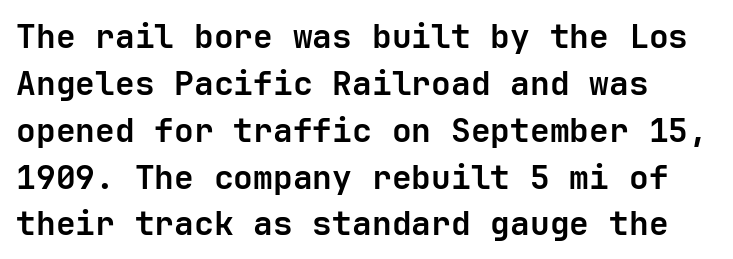
Q: Is the text bold? A: Yes.
Q: Is the text italic (slanted)? A: No, it is upright.
Q: Is the typeface a serif or a sans-serif typeface? A: Sans-serif.
Q: Is the text underlined? A: No.
Q: Is the spacing between letters normal or unusually wide? A: Normal.
Q: Is the spacing between lines tight, normal or loose? A: Normal.
Q: Width (condensed, normal, or wide)? A: Normal.
Q: Stroke contrast? A: Low.
Q: x-height? A: Medium.
